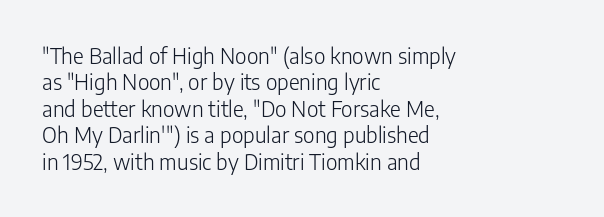
The rendering uses a moderate line-height, typical for paragraphs. Only glyphs here, with clear space below each row. The passage is arranged the way most books set body copy — flush left. Spacing between characters is what you'd get straight out of the box.
